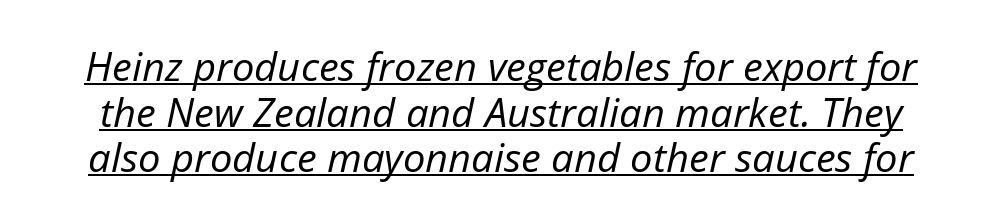
The lettering is marked with a stroke running underneath it. Is the letter spacing exaggerated? No — it looks like the ordinary default. Counters stay open thanks to moderate or lighter strokes. Closely set lines give the paragraph a compact silhouette. A typesetter would call this proportional, since set widths differ per character. Does the lettering tilt? It does — this is italic.
